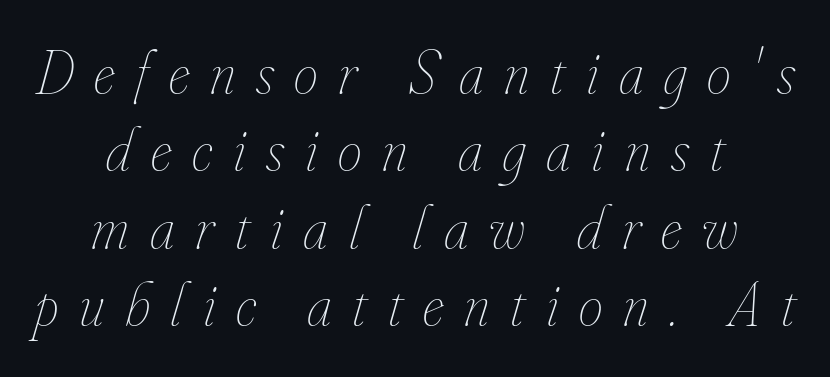
{"italic": "yes", "lean": "right", "slant_degrees": 16, "bold": "no", "weight": "thin", "width": "condensed", "stroke_contrast": "low", "x_height": "small", "monospaced": "no", "underline": "no", "align": "center", "line_spacing": "normal", "line_spacing_ratio": 1.27, "letter_spacing": "wide", "letter_spacing_em": 0.34, "glyph_px": 61}
